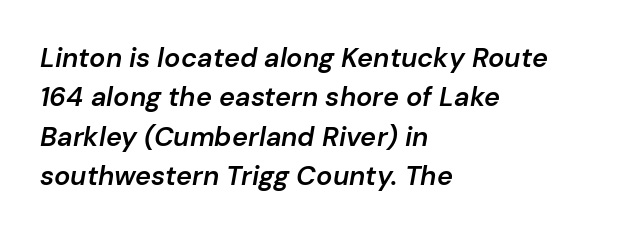
{"italic": "yes", "lean": "right", "slant_degrees": 10, "bold": "semi", "underline": "no", "align": "left", "line_spacing": "normal", "line_spacing_ratio": 1.46, "letter_spacing": "normal", "letter_spacing_em": 0.0, "glyph_px": 27}
